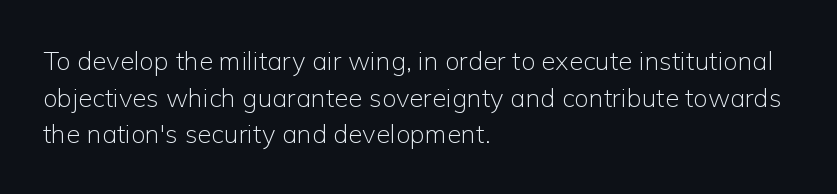
The image shows 26 px text type, upright; set left-aligned, normal line spacing (1.41x), normal letter spacing, not underlined.
